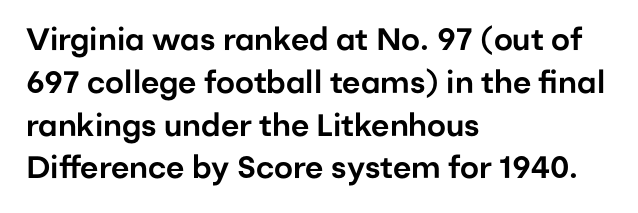
{"serif": "no", "italic": "no", "width": "normal", "stroke_contrast": "low", "x_height": "medium", "monospaced": "no", "underline": "no", "align": "left", "line_spacing": "normal", "line_spacing_ratio": 1.38, "letter_spacing": "normal", "letter_spacing_em": 0.0, "glyph_px": 31}
